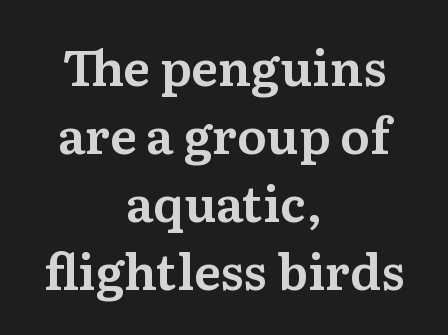
The image shows 49 px serif type, upright; set centered, normal line spacing (1.39x), normal letter spacing, not underlined; medium stroke contrast and a medium x-height.
